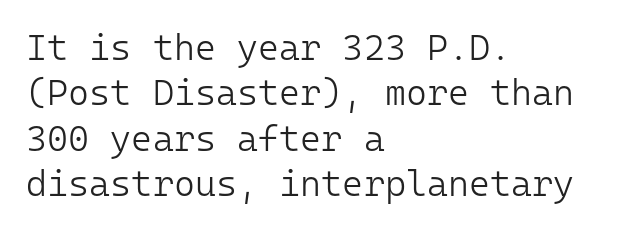
{"serif": "no", "italic": "no", "bold": "no", "weight": "light", "width": "normal", "stroke_contrast": "low", "x_height": "medium", "monospaced": "yes", "underline": "no", "align": "left", "line_spacing": "normal", "line_spacing_ratio": 1.26, "letter_spacing": "normal", "letter_spacing_em": 0.0, "glyph_px": 36}
